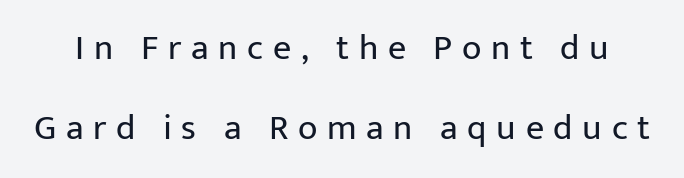
{"serif": "no", "italic": "no", "bold": "no", "weight": "regular", "width": "normal", "stroke_contrast": "low", "x_height": "medium", "monospaced": "no", "underline": "no", "line_spacing": "loose", "line_spacing_ratio": 2.23, "letter_spacing": "wide", "letter_spacing_em": 0.27, "glyph_px": 36}
